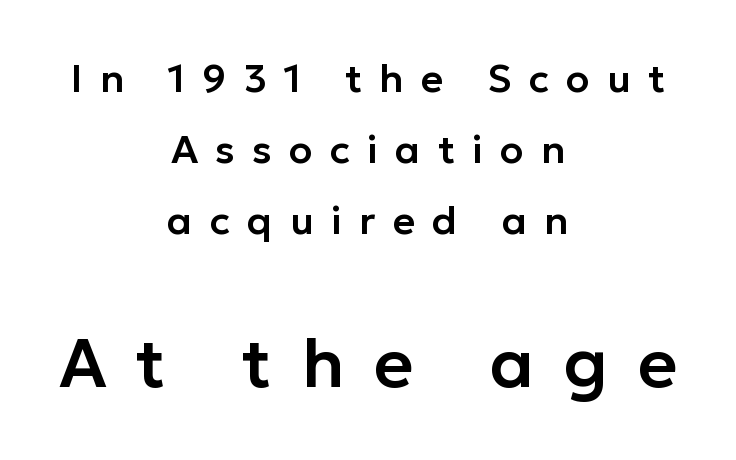
A typesetter would call this proportional, since set widths differ per character. The string is rendered with underlining switched off. Each line is balanced around a shared central axis. Substantial extra tracking has been applied to these lines. This is the regular roman posture of the typeface. The composition opens small and finishes big.
